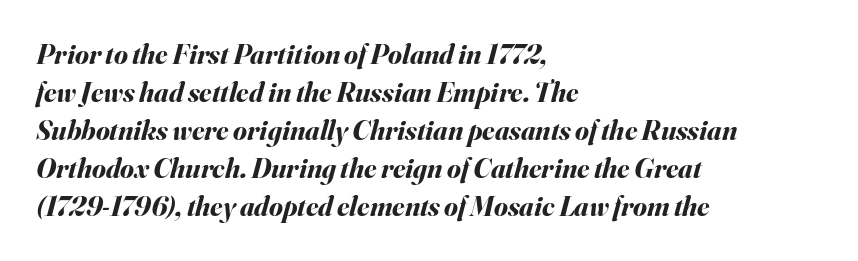
{"italic": "yes", "lean": "right", "slant_degrees": 16, "bold": "yes", "weight": "bold", "width": "normal", "stroke_contrast": "medium", "x_height": "small", "monospaced": "no", "underline": "no", "align": "left", "line_spacing": "normal", "line_spacing_ratio": 1.36, "letter_spacing": "normal", "letter_spacing_em": 0.0, "glyph_px": 28}
